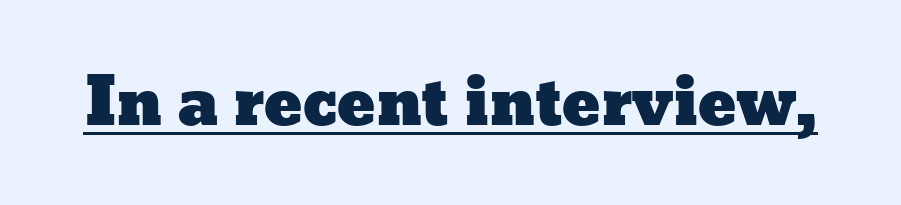
The image shows 64 px wide type, upright; set normal letter spacing, underlined; low stroke contrast and a medium x-height.
